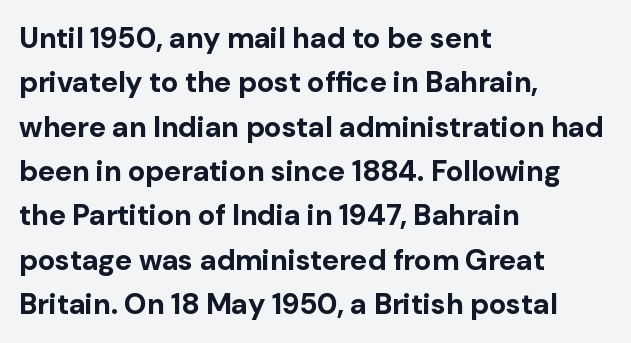
The passage shown is typed in a proportional face where columns would drift. Check where the strokes stop: nothing finishes them off — pure sans. Horizontal alignment here is leftward, the default for most running prose. Rule under the text: the space is simply empty. You'd pick this weight for a headline — it's a proper bold. Horizontal bands of white between lines are of average thickness.
